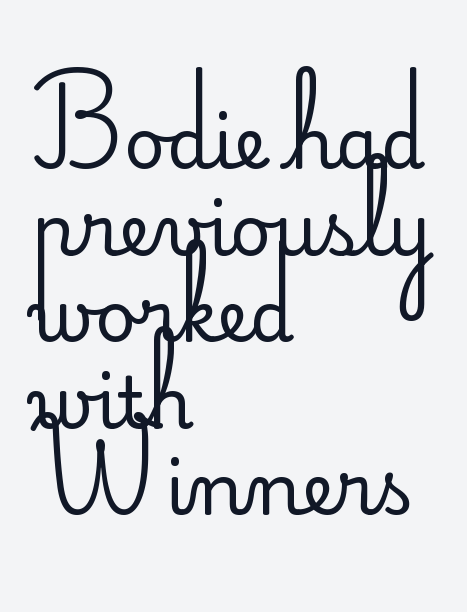
No word sits above an underline. The lettering stays uniformly vertical, giving the passage a roman look. Do the characters align in a grid? No, the font is proportional. The glyphs in this specimen are sans serif.
